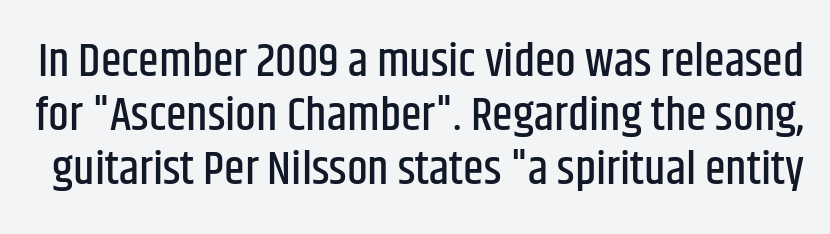
The image shows 47 px condensed sans-serif type, upright; set tight line spacing (1.15x), normal letter spacing, not underlined; low stroke contrast and a large x-height.
